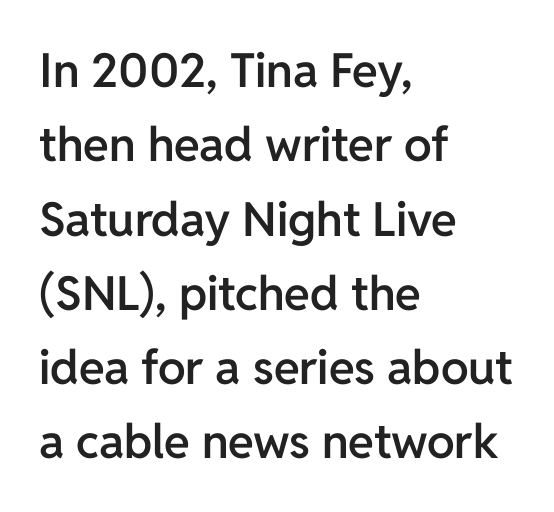
The image shows 47 px semibold sans-serif type, upright; set left-aligned, normal line spacing (1.58x), normal letter spacing, not underlined; low stroke contrast and a medium x-height.
